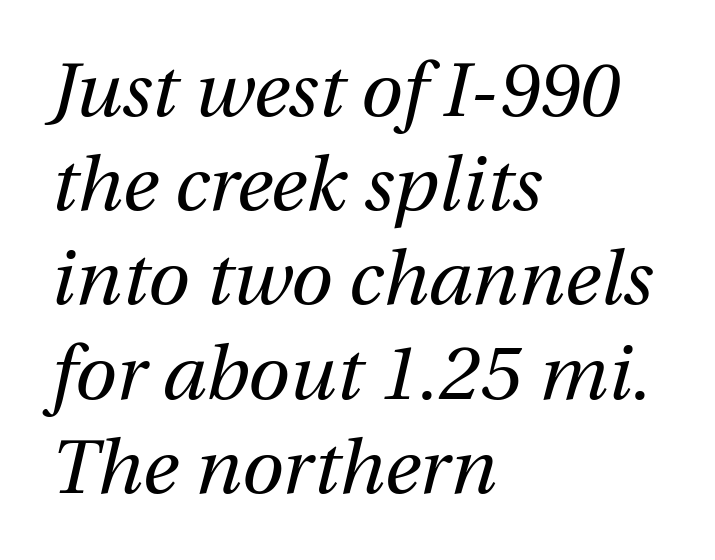
Q: Is the text bold? A: No.
Q: Is the text italic (slanted)? A: Yes, it leans right by about 12 degrees.
Q: Is the text underlined? A: No.
Q: How is the paragraph aligned? A: Left-aligned.
Q: Is the spacing between letters normal or unusually wide? A: Normal.
Q: Width (condensed, normal, or wide)? A: Normal.
Q: Stroke contrast? A: Medium.
Q: x-height? A: Medium.
Q: Monospaced? A: No.
